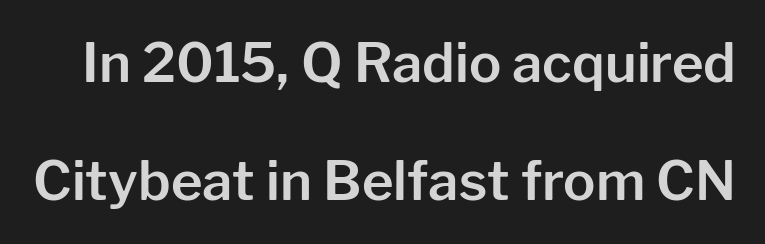
The image shows 54 px sans-serif type, upright; set loose line spacing (2.19x), normal letter spacing, not underlined; low stroke contrast and a medium x-height.
